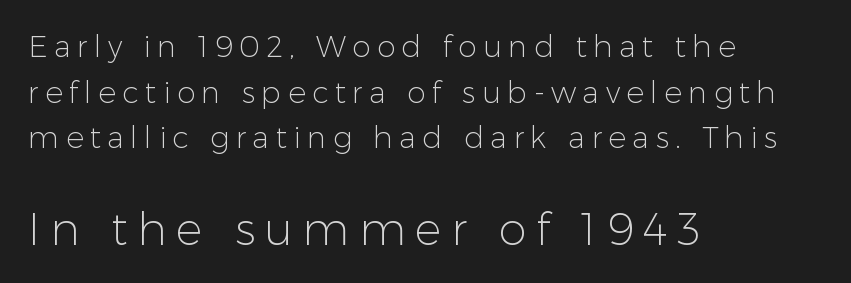
{"serif": "no", "italic": "no", "bold": "no", "weight": "light", "width": "normal", "stroke_contrast": "low", "x_height": "medium", "monospaced": "no", "underline": "no", "align": "left", "line_spacing": "normal", "line_spacing_ratio": 1.52, "letter_spacing": "wide", "letter_spacing_em": 0.21, "larger_block": "second", "size_ratio": 1.5, "glyph_px": 45}
